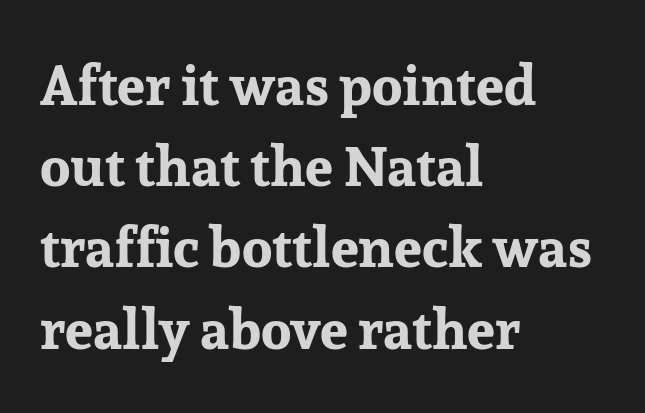
Q: Is the text bold? A: Yes.
Q: Is the text italic (slanted)? A: No, it is upright.
Q: Is the typeface a serif or a sans-serif typeface? A: Serif.
Q: Is the text underlined? A: No.
Q: How is the paragraph aligned? A: Left-aligned.
Q: Is the spacing between letters normal or unusually wide? A: Normal.
Q: Is the spacing between lines tight, normal or loose? A: Normal.
Q: Width (condensed, normal, or wide)? A: Normal.
Q: Stroke contrast? A: Low.
Q: x-height? A: Medium.
Q: Monospaced? A: No.
